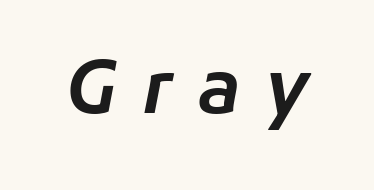
{"italic": "yes", "lean": "right", "slant_degrees": 11, "width": "normal", "stroke_contrast": "low", "x_height": "medium", "monospaced": "no", "underline": "no", "letter_spacing": "wide", "letter_spacing_em": 0.34, "glyph_px": 73}
